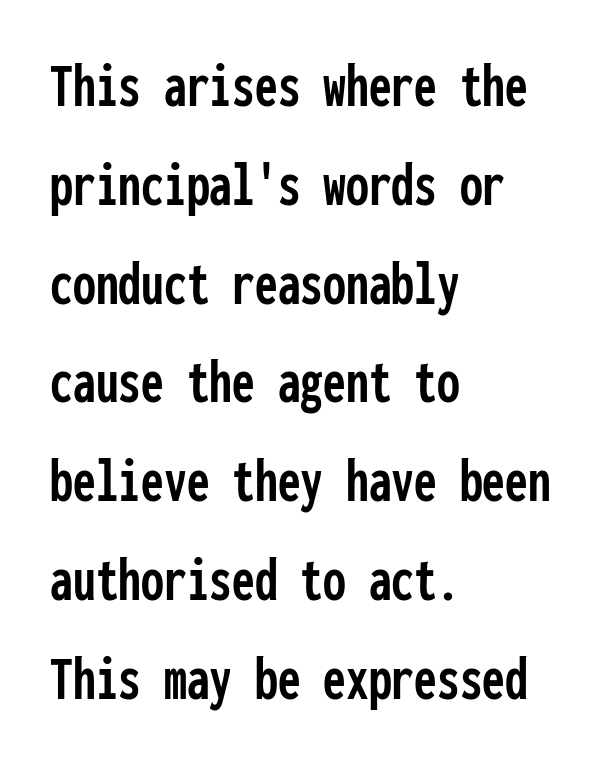
{"serif": "no", "italic": "no", "width": "condensed", "stroke_contrast": "low", "x_height": "medium", "monospaced": "yes", "underline": "no", "align": "left", "line_spacing": "normal", "line_spacing_ratio": 1.52, "letter_spacing": "normal", "letter_spacing_em": 0.0, "glyph_px": 65}
